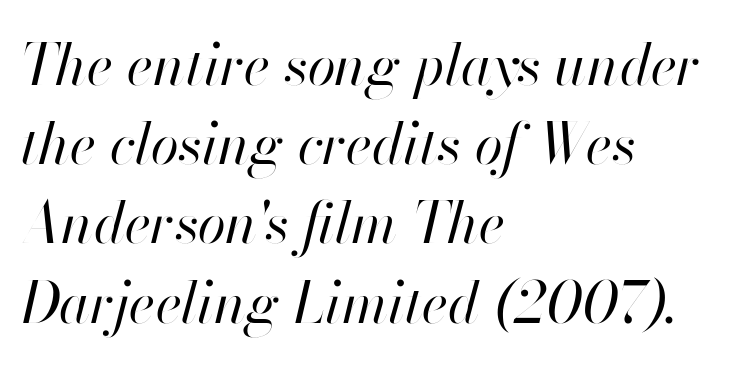
{"italic": "yes", "lean": "right", "slant_degrees": 13, "bold": "no", "weight": "regular", "width": "normal", "stroke_contrast": "high", "x_height": "small", "monospaced": "no", "underline": "no", "align": "left", "line_spacing": "normal", "line_spacing_ratio": 1.39, "letter_spacing": "normal", "letter_spacing_em": 0.0, "glyph_px": 57}
